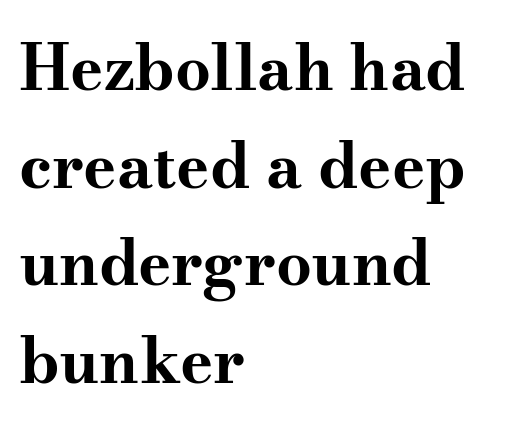
Unlike a clean sans, this face finishes its strokes with serifs. The vertical gap from one line to the next is medium. Heavy-handed strokes throughout: this text is bold. Has an underline been added? It has not.
